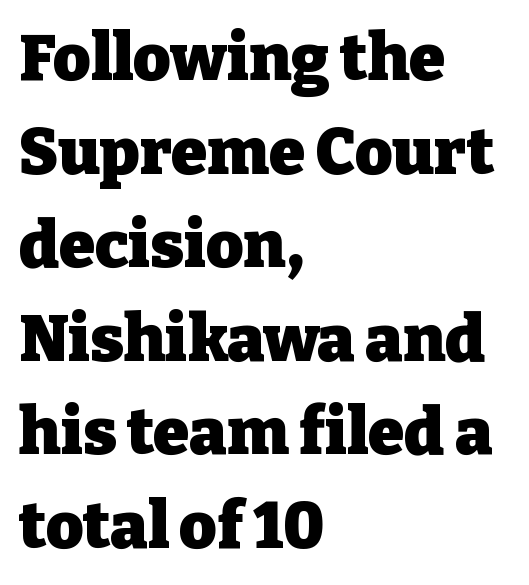
Q: Is the text bold? A: Yes.
Q: Is the text italic (slanted)? A: No, it is upright.
Q: Is the typeface a serif or a sans-serif typeface? A: Serif.
Q: Is the text underlined? A: No.
Q: How is the paragraph aligned? A: Left-aligned.
Q: Is the spacing between letters normal or unusually wide? A: Normal.
Q: Is the spacing between lines tight, normal or loose? A: Normal.
Q: Width (condensed, normal, or wide)? A: Normal.
Q: Stroke contrast? A: Low.
Q: x-height? A: Medium.
Q: Monospaced? A: No.
